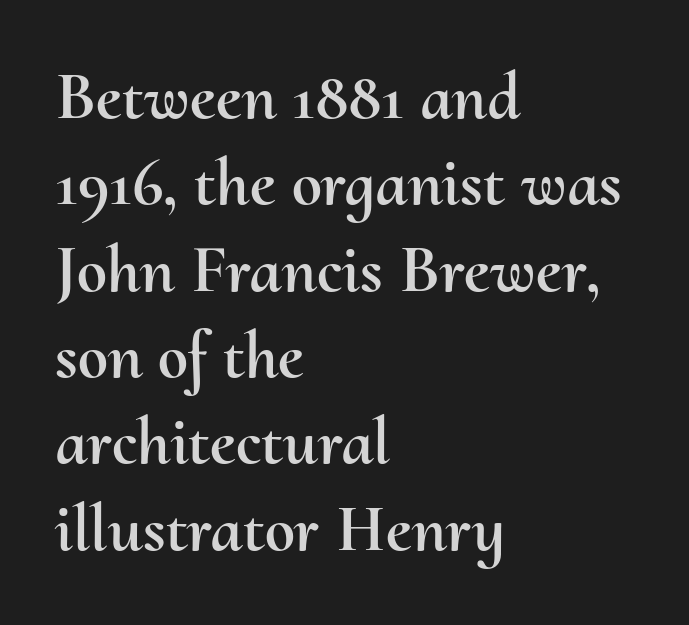
{"italic": "no", "width": "normal", "stroke_contrast": "medium", "x_height": "small", "monospaced": "no", "underline": "no", "align": "left", "line_spacing": "normal", "line_spacing_ratio": 1.27, "letter_spacing": "normal", "letter_spacing_em": 0.0, "glyph_px": 68}
